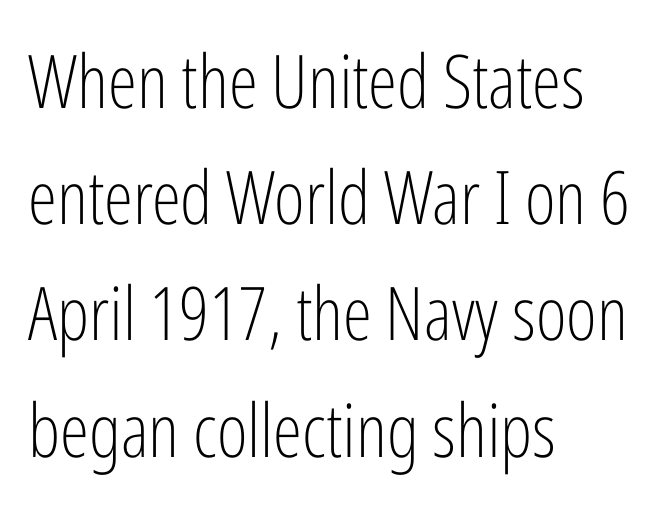
{"serif": "no", "italic": "no", "bold": "no", "weight": "light", "width": "condensed", "stroke_contrast": "low", "x_height": "medium", "monospaced": "no", "underline": "no", "align": "left", "line_spacing": "normal", "line_spacing_ratio": 1.57, "letter_spacing": "normal", "letter_spacing_em": 0.0, "glyph_px": 74}
